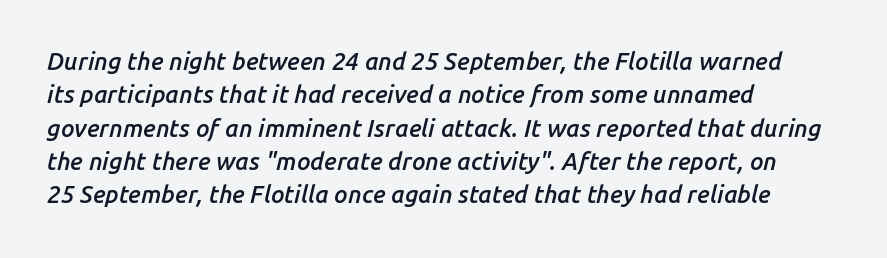
The image shows 24 px text type, italic (leaning right); set left-aligned, normal line spacing (1.39x), normal letter spacing, not underlined.
